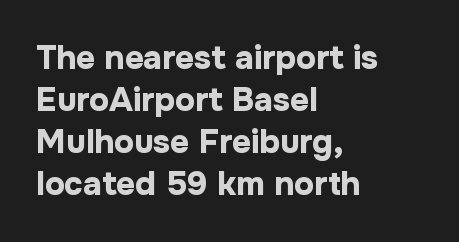
The glyphs have the mass of a bold cut. The font family rendered here belongs to the sans-serif group. Characters follow at the spacing the type designer built in. The lines are quadded left. The passage shown is not underscored anywhere.
